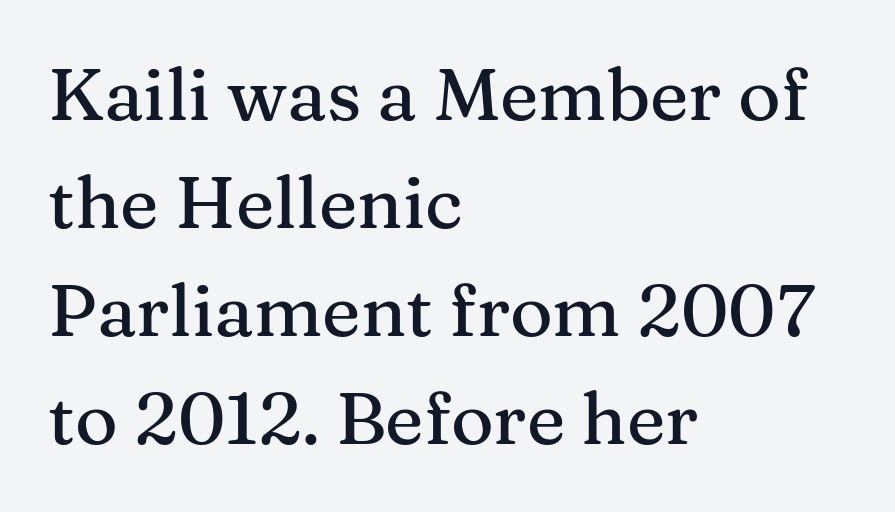
{"serif": "yes", "italic": "no", "width": "normal", "stroke_contrast": "medium", "x_height": "medium", "monospaced": "no", "underline": "no", "align": "left", "line_spacing": "normal", "line_spacing_ratio": 1.48, "letter_spacing": "normal", "letter_spacing_em": 0.0, "glyph_px": 73}
